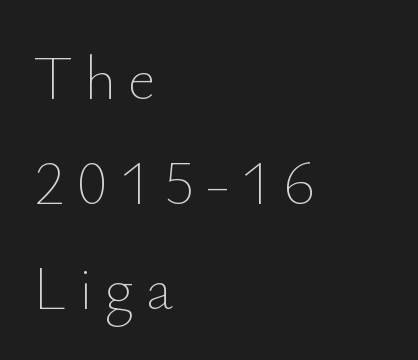
The image shows 62 px thin type, upright; set left-aligned, normal line spacing (1.69x), not underlined; low stroke contrast and a small x-height.
